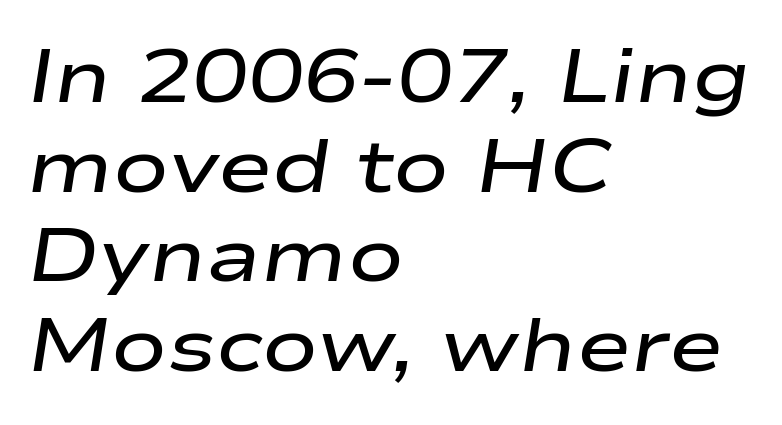
The image shows 74 px semibold, wide type, italic (leaning right); set left-aligned, line spacing 1.21x, normal letter spacing, not underlined; low stroke contrast and a medium x-height.
